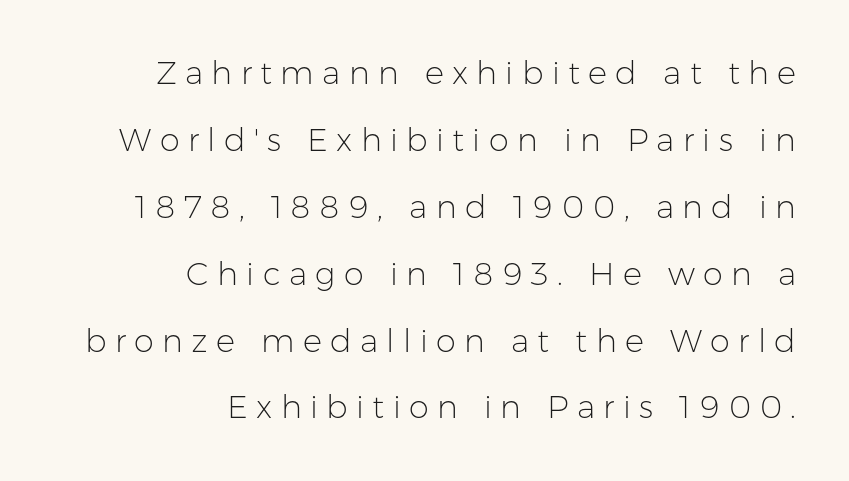
Q: Is the text bold? A: No.
Q: Is the text italic (slanted)? A: No, it is upright.
Q: Is the typeface a serif or a sans-serif typeface? A: Sans-serif.
Q: Is the text underlined? A: No.
Q: How is the paragraph aligned? A: Right-aligned.
Q: Is the spacing between letters normal or unusually wide? A: Unusually wide.
Q: Is the spacing between lines tight, normal or loose? A: Loose.
Q: Width (condensed, normal, or wide)? A: Normal.
Q: Stroke contrast? A: Low.
Q: x-height? A: Medium.
Q: Monospaced? A: No.
